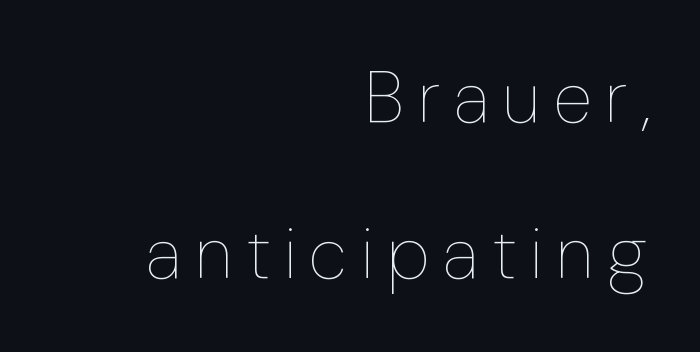
Q: Is the text bold? A: No.
Q: Is the text italic (slanted)? A: No, it is upright.
Q: Is the text underlined? A: No.
Q: How is the paragraph aligned? A: Right-aligned.
Q: Is the spacing between lines tight, normal or loose? A: Loose.
Q: Width (condensed, normal, or wide)? A: Normal.
Q: Stroke contrast? A: Low.
Q: x-height? A: Medium.
Q: Monospaced? A: No.
